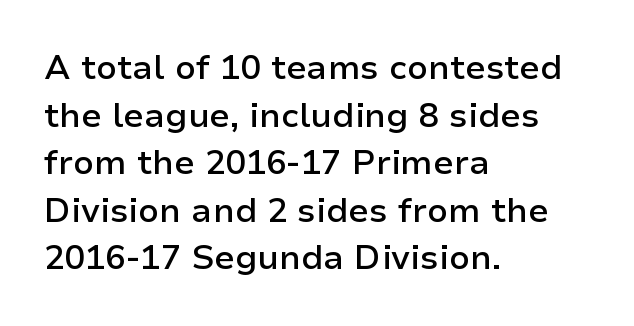
The image shows 34 px semibold sans-serif type, upright; set left-aligned, normal line spacing (1.4x), normal letter spacing, not underlined; low stroke contrast and a medium x-height.
